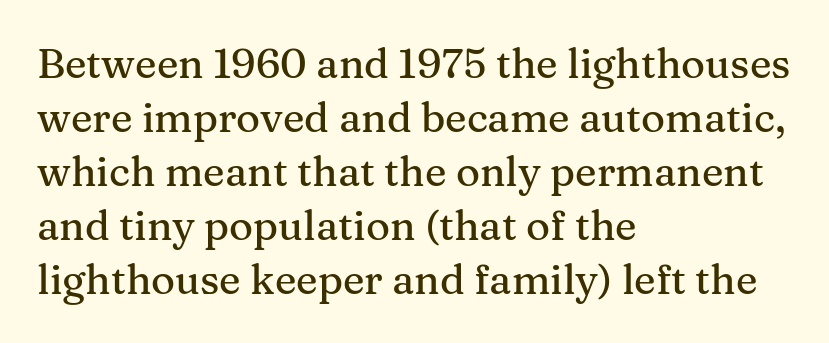
Q: Is the text italic (slanted)? A: No, it is upright.
Q: Is the typeface a serif or a sans-serif typeface? A: Serif.
Q: Is the text underlined? A: No.
Q: How is the paragraph aligned? A: Left-aligned.
Q: Is the spacing between letters normal or unusually wide? A: Normal.
Q: Is the spacing between lines tight, normal or loose? A: Normal.
Q: Width (condensed, normal, or wide)? A: Normal.
Q: Stroke contrast? A: Medium.
Q: x-height? A: Medium.
Q: Monospaced? A: No.
